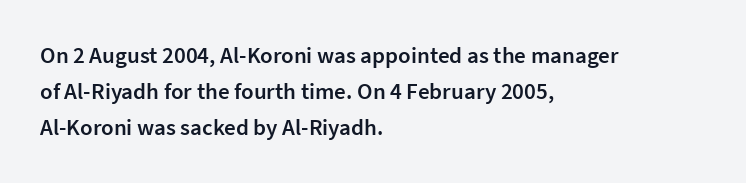
All the whitespace from short lines collects on the right. The space between consecutive lines is moderate. The type is set solid horizontally, with unmodified tracking. Does the lettering tilt? It doesn't — this is upright. Is the type bold? Partly — it's a semibold, heavier than regular but not fully bold.
